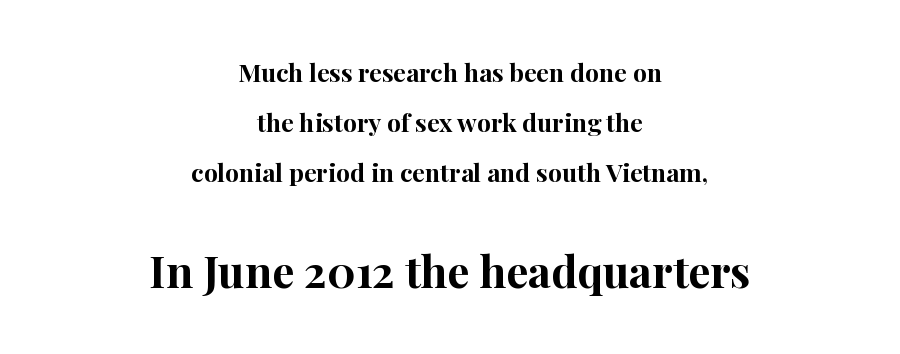
The image shows 44 px bold serif type, upright; set centered, loose line spacing (2.01x), normal letter spacing, not underlined; the second (bottom) block is 1.76x larger; high stroke contrast and a medium x-height.
